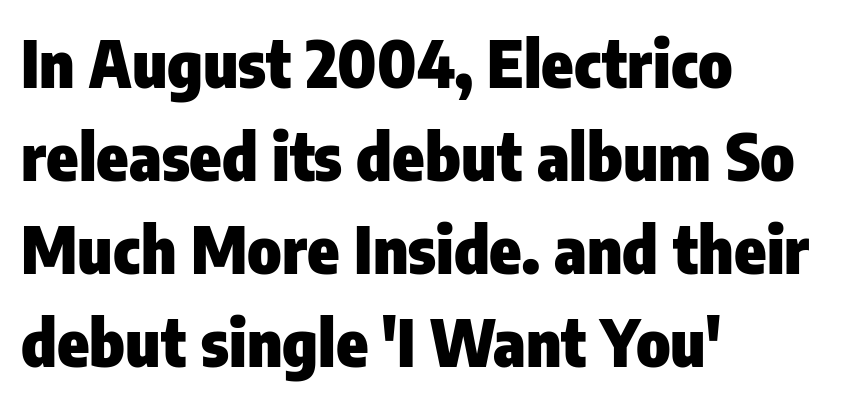
{"serif": "no", "italic": "no", "bold": "yes", "weight": "heavy", "width": "condensed", "stroke_contrast": "low", "x_height": "medium", "monospaced": "no", "underline": "no", "align": "left", "line_spacing": "normal", "line_spacing_ratio": 1.43, "letter_spacing": "normal", "letter_spacing_em": 0.0, "glyph_px": 65}
